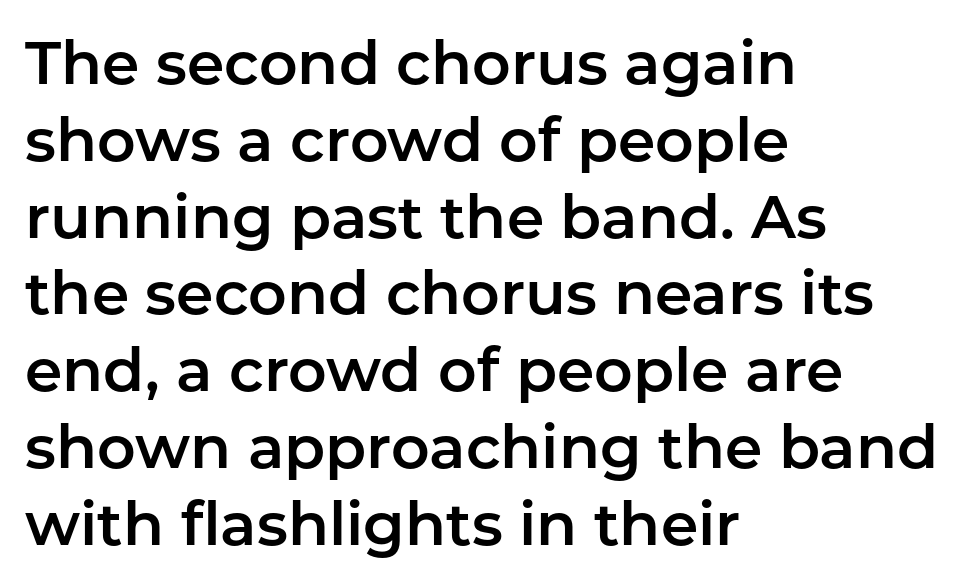
The image shows 60 px sans-serif type, upright; set left-aligned, normal line spacing (1.28x), normal letter spacing, not underlined; low stroke contrast and a medium x-height.
